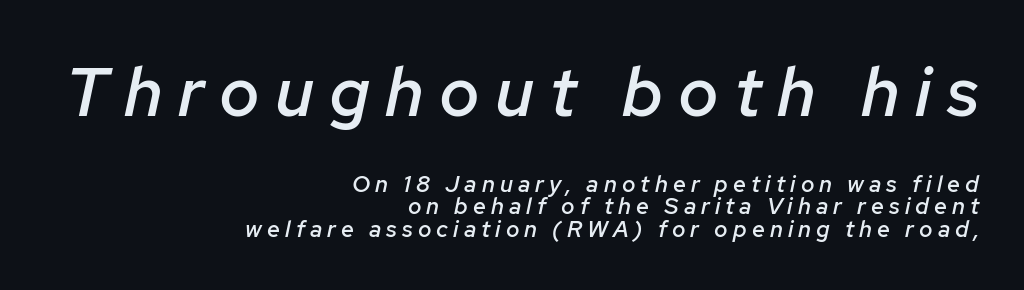
The image shows 69 px semibold type, italic (leaning right); set right-aligned, tight line spacing (0.98x), unusually wide letter spacing (+0.22 em), not underlined; the first (top) block is 3.0x larger; low stroke contrast and a medium x-height.
